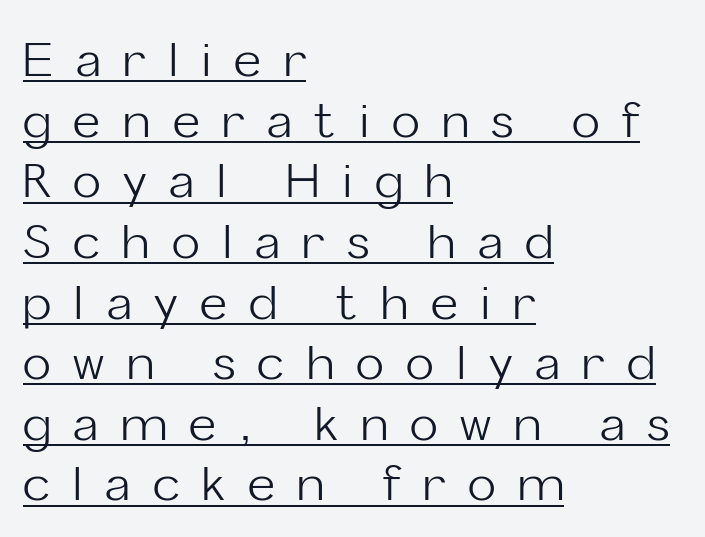
The letters stand straight up with perfectly vertical stems. How are the letters spaced? Widely, with obvious added tracking. The typeface chosen for these lines omits serifs. Has an underline been added? It has.
